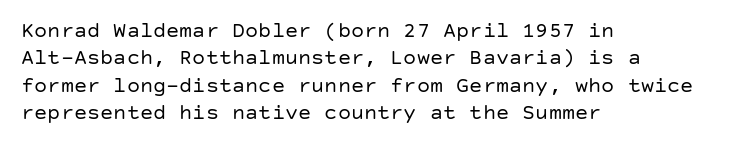
Rendered with straight, roman letterforms. Weight: not bold — regular or lighter. Words appear dense and cohesive because spacing is normal. Horizontal alignment here is leftward, the default for most running prose. A clean baseline with only descenders dipping below it.
